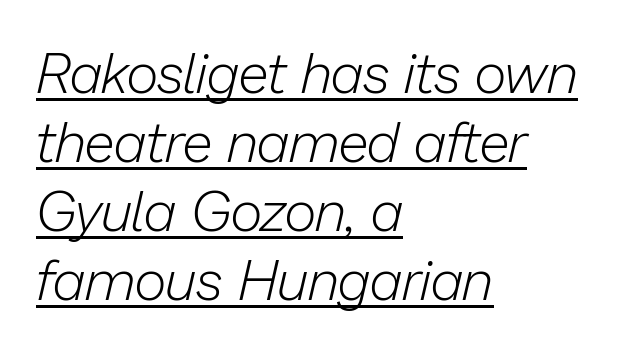
Q: Is the text bold? A: No.
Q: Is the text italic (slanted)? A: Yes, it leans right by about 13 degrees.
Q: Is the text underlined? A: Yes.
Q: How is the paragraph aligned? A: Left-aligned.
Q: Is the spacing between letters normal or unusually wide? A: Normal.
Q: Width (condensed, normal, or wide)? A: Normal.
Q: Stroke contrast? A: Low.
Q: x-height? A: Medium.
Q: Monospaced? A: No.
